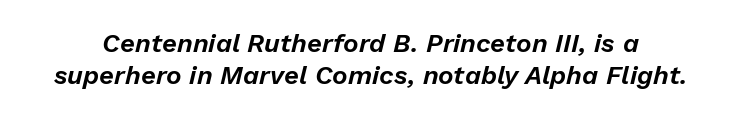
The image shows 26 px text type, italic (leaning right); set line spacing 1.24x, normal letter spacing, not underlined.
